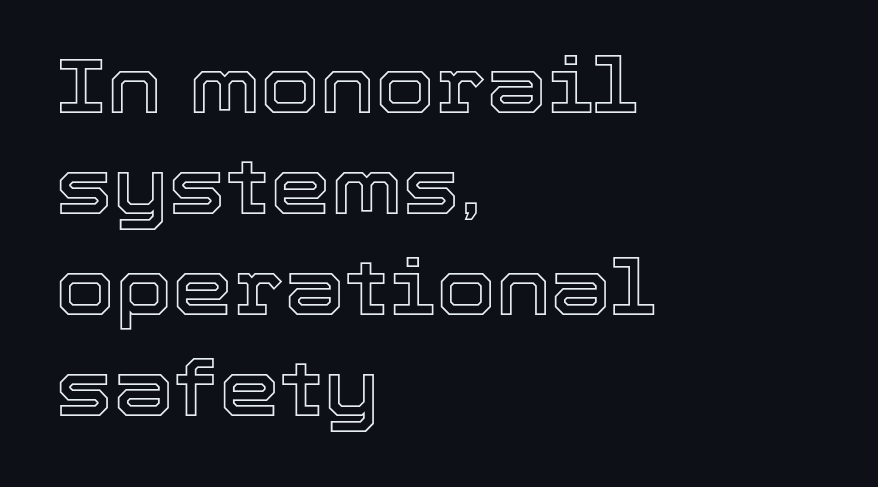
Successive baselines arrive at the customary interval. The font's upright variant was chosen for this text. Bare-footed words on every line. The passage is arranged the way most books set body copy — flush left. This rendering leaves character spacing at its baseline value. These lines are rendered in a variable-pitch font.
